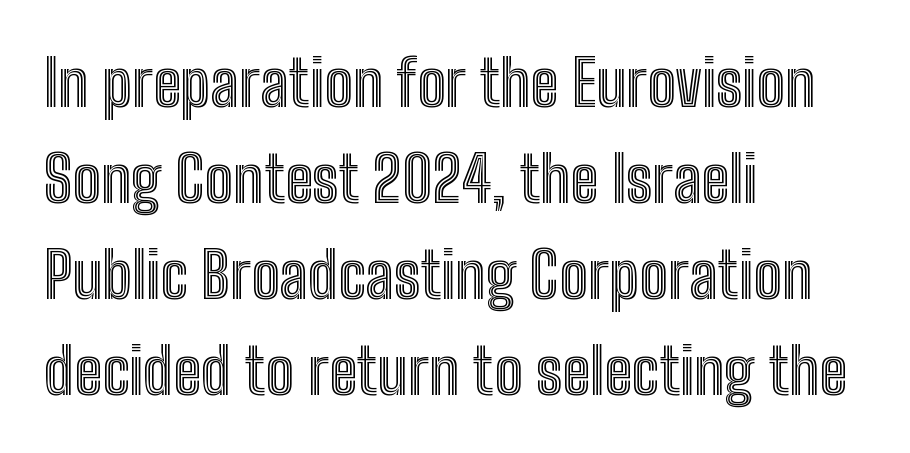
Designer's note — italics off, roman on. Is the letter spacing exaggerated? No — it looks like the ordinary default. This block has exactly the height ordinary leading produces. Here the designer chose a conventional face with non-uniform glyph widths. Only glyphs here, with clear space below each row. Every row of glyphs begins at an identical x-position on the left.
